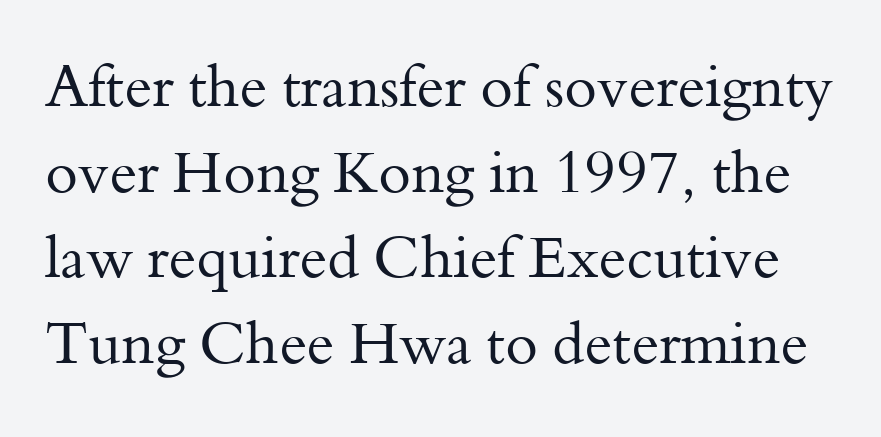
Q: Is the text bold? A: No.
Q: Is the text italic (slanted)? A: No, it is upright.
Q: Is the typeface a serif or a sans-serif typeface? A: Serif.
Q: Is the text underlined? A: No.
Q: Is the spacing between letters normal or unusually wide? A: Normal.
Q: Is the spacing between lines tight, normal or loose? A: Normal.
Q: Width (condensed, normal, or wide)? A: Normal.
Q: Stroke contrast? A: Medium.
Q: x-height? A: Small.
Q: Monospaced? A: No.
